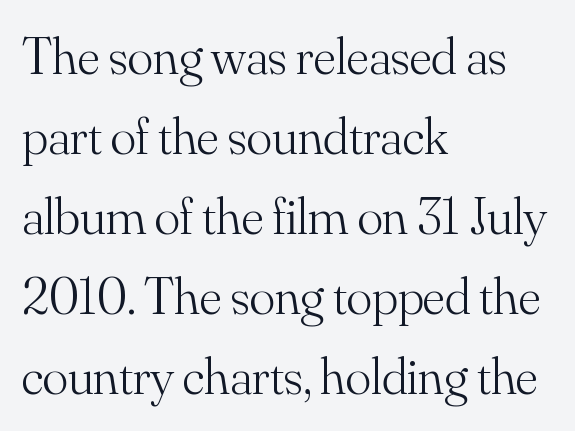
Nobody touched the tracking dial on this one. If you drew a ruler down the left edge, every line would touch it. The font family rendered here belongs to the serif group. Proportional: the letters do not fall into vertical columns. Only glyphs here, with clear space below each row.
